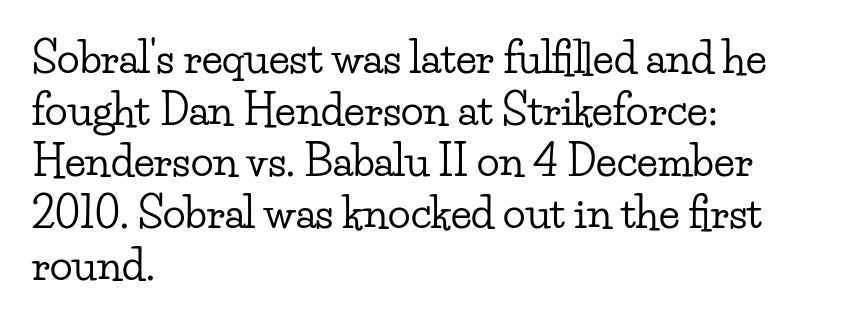
This sample has the flowing, uneven cadence of proportional lettering. These lines are set flush left with a ragged right edge. Ordinary non-slanted type is in use. This is serif lettering, the kind often seen in printed books. Letters rest on an invisible, unmarked baseline. This sample uses plain, unmodified letter spacing.
